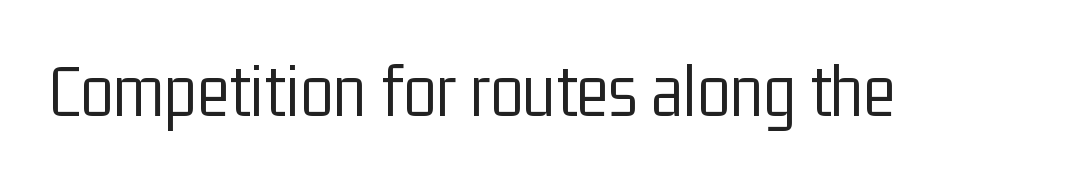
The gaps between neighbouring characters are ordinary and unremarkable. Posture: upright roman. The strokes are not fattened; the text isn't bold. Underlining? Definitely not there.
